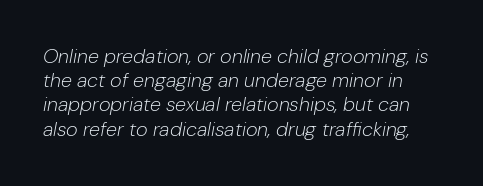
Any mark beneath the type? The region is blank. Nothing heavy about these letters — not bold at all. Italic: yes, the glyphs are oblique. Observe the ordinary spacing: letters are neighbours, not strangers.
